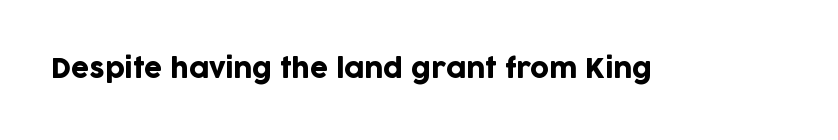
The image shows 26 px text type, upright; set normal letter spacing, not underlined.
